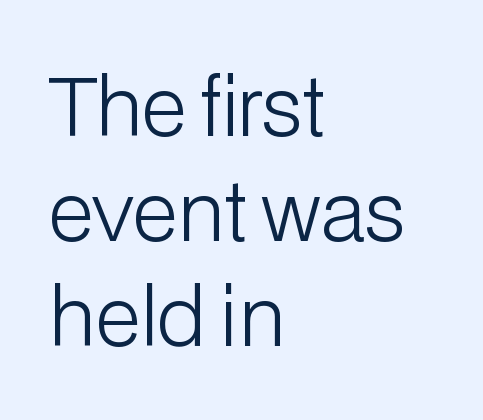
Q: Is the text bold? A: No.
Q: Is the text italic (slanted)? A: No, it is upright.
Q: Is the typeface a serif or a sans-serif typeface? A: Sans-serif.
Q: Is the text underlined? A: No.
Q: How is the paragraph aligned? A: Left-aligned.
Q: Is the spacing between letters normal or unusually wide? A: Normal.
Q: Is the spacing between lines tight, normal or loose? A: Normal.
Q: Width (condensed, normal, or wide)? A: Normal.
Q: Stroke contrast? A: Low.
Q: x-height? A: Medium.
Q: Monospaced? A: No.
